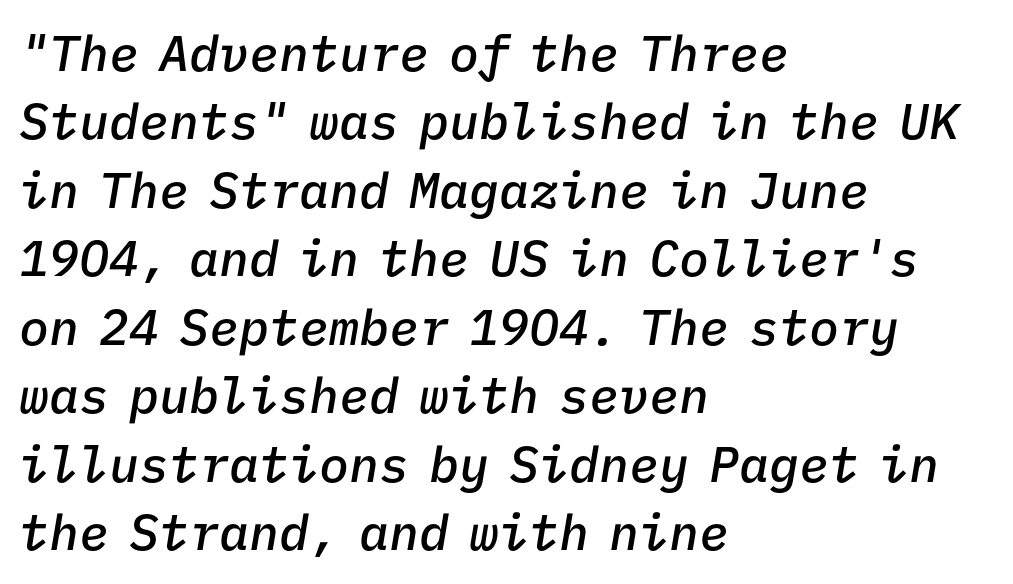
Q: Is the text bold? A: Semi-bold.
Q: Is the text italic (slanted)? A: Yes, it leans right by about 9 degrees.
Q: Is the text underlined? A: No.
Q: How is the paragraph aligned? A: Left-aligned.
Q: Is the spacing between letters normal or unusually wide? A: Normal.
Q: Is the spacing between lines tight, normal or loose? A: Normal.
Q: Width (condensed, normal, or wide)? A: Normal.
Q: Stroke contrast? A: Low.
Q: x-height? A: Medium.
Q: Monospaced? A: Yes.
